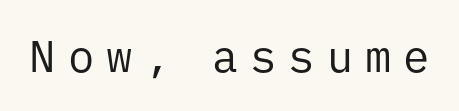
{"serif": "no", "italic": "no", "bold": "no", "weight": "regular", "width": "normal", "stroke_contrast": "low", "x_height": "medium", "monospaced": "yes", "underline": "no", "letter_spacing": "wide", "letter_spacing_em": 0.27, "glyph_px": 44}
